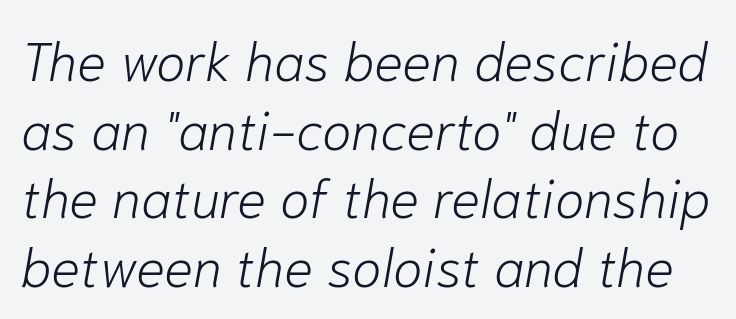
{"italic": "yes", "lean": "right", "slant_degrees": 10, "bold": "no", "weight": "light", "width": "normal", "stroke_contrast": "low", "x_height": "medium", "monospaced": "no", "underline": "no", "line_spacing": "normal", "line_spacing_ratio": 1.27, "letter_spacing": "normal", "letter_spacing_em": 0.0, "glyph_px": 54}
